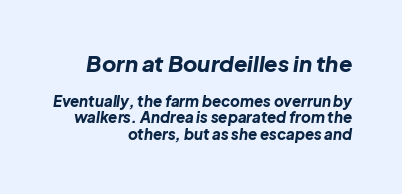
Observe the ordinary spacing: letters are neighbours, not strangers. Honestly, there is no underline to notice here at all. Typesetter's note — upper block bumped up in size, lower block left smaller. Look at the stroke-to-counter ratio: heavy, a bold. Each line ends at the same right margin while the left side varies.
